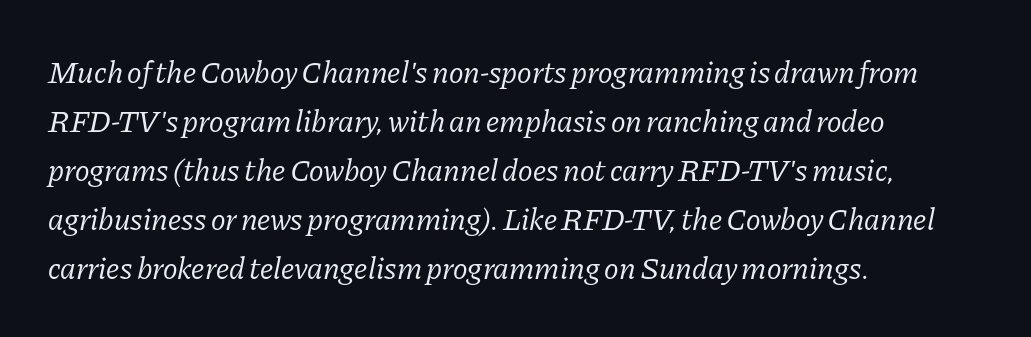
The passage shown is not underscored anywhere. This block has exactly the height ordinary leading produces. The face used here has a pronounced slope to its letters. The passage shown is not bold in any degree. Look at the bottom of the vertical strokes: they flare into serifs here.
